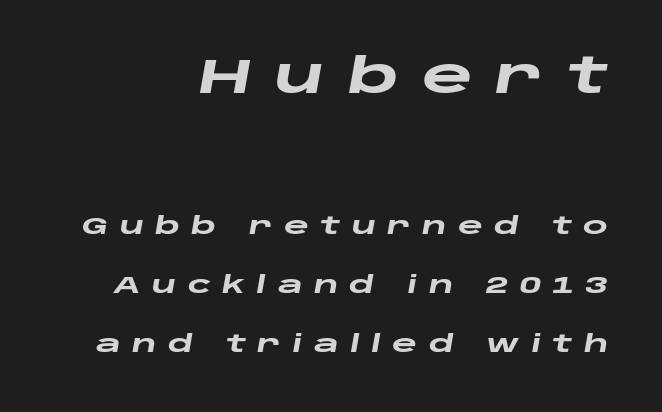
{"italic": "yes", "lean": "right", "slant_degrees": 10, "bold": "yes", "weight": "heavy", "width": "wide", "stroke_contrast": "low", "x_height": "large", "monospaced": "no", "underline": "no", "align": "right", "line_spacing": "loose", "line_spacing_ratio": 2.46, "letter_spacing": "wide", "letter_spacing_em": 0.47, "larger_block": "first", "size_ratio": 2.04, "glyph_px": 49}
